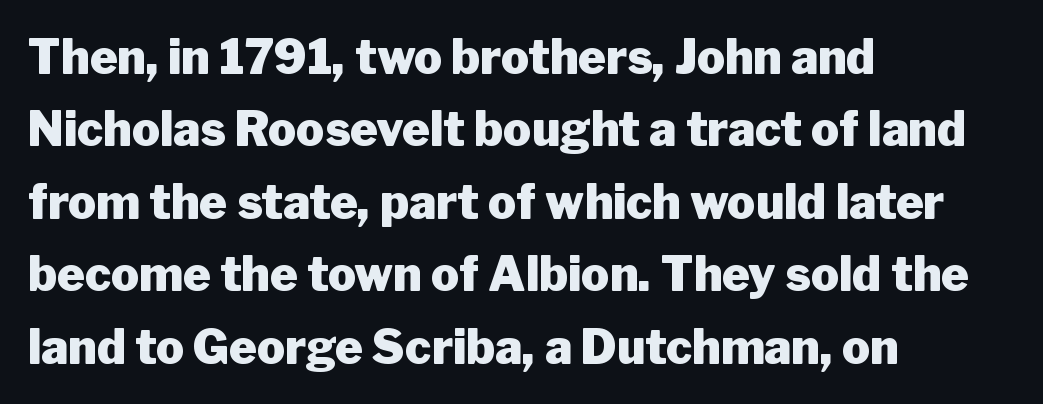
{"serif": "no", "italic": "no", "bold": "yes", "weight": "heavy", "width": "normal", "stroke_contrast": "low", "x_height": "medium", "monospaced": "no", "underline": "no", "align": "left", "line_spacing": "normal", "line_spacing_ratio": 1.54, "letter_spacing": "normal", "letter_spacing_em": 0.0, "glyph_px": 47}
